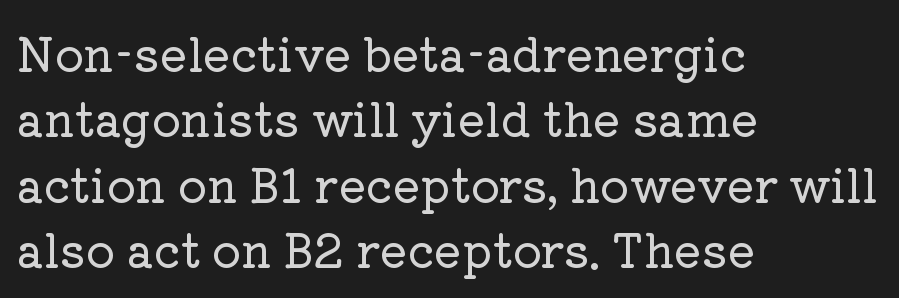
Q: Is the text italic (slanted)? A: No, it is upright.
Q: Is the typeface a serif or a sans-serif typeface? A: Serif.
Q: Is the text underlined? A: No.
Q: How is the paragraph aligned? A: Left-aligned.
Q: Is the spacing between letters normal or unusually wide? A: Normal.
Q: Is the spacing between lines tight, normal or loose? A: Normal.
Q: Width (condensed, normal, or wide)? A: Normal.
Q: Stroke contrast? A: Low.
Q: x-height? A: Medium.
Q: Monospaced? A: No.
